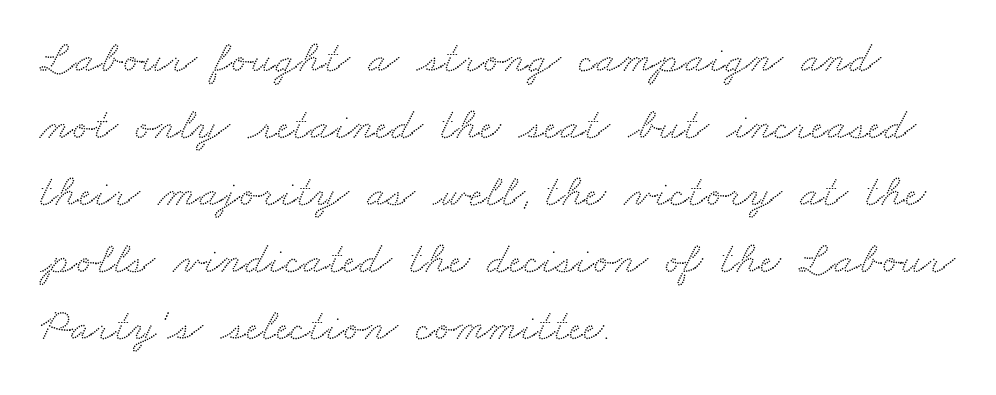
Is this a fixed-width face? No — the glyphs have proportional, varying widths. Short and long lines alike share a common starting point at left. Font category for this specimen: serif. The area under the type is left untouched.
